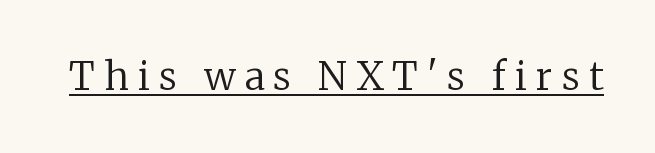
Q: Is the text bold? A: No.
Q: Is the text italic (slanted)? A: No, it is upright.
Q: Is the typeface a serif or a sans-serif typeface? A: Serif.
Q: Is the text underlined? A: Yes.
Q: Is the spacing between letters normal or unusually wide? A: Unusually wide.
Q: Width (condensed, normal, or wide)? A: Normal.
Q: Stroke contrast? A: Low.
Q: x-height? A: Medium.
Q: Monospaced? A: No.
